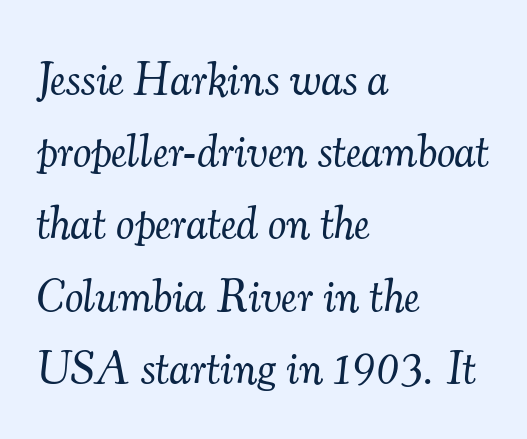
Q: Is the text bold? A: No.
Q: Is the text italic (slanted)? A: Yes, it leans right by about 7 degrees.
Q: Is the typeface a serif or a sans-serif typeface? A: Serif.
Q: Is the text underlined? A: No.
Q: How is the paragraph aligned? A: Left-aligned.
Q: Is the spacing between letters normal or unusually wide? A: Normal.
Q: Is the spacing between lines tight, normal or loose? A: Normal.
Q: Width (condensed, normal, or wide)? A: Normal.
Q: Stroke contrast? A: Medium.
Q: x-height? A: Small.
Q: Monospaced? A: No.
